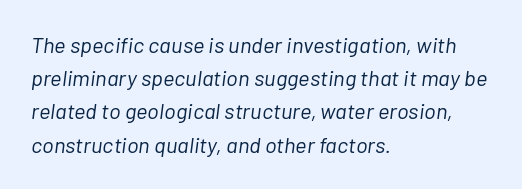
The passage shown is not bold in any degree. What stands out about the letter spacing? Nothing — it is the standard amount. The block of text has a typical density, with ordinary space between rows. Underlining? Definitely not there. The face used here has a pronounced slope to its letters.
